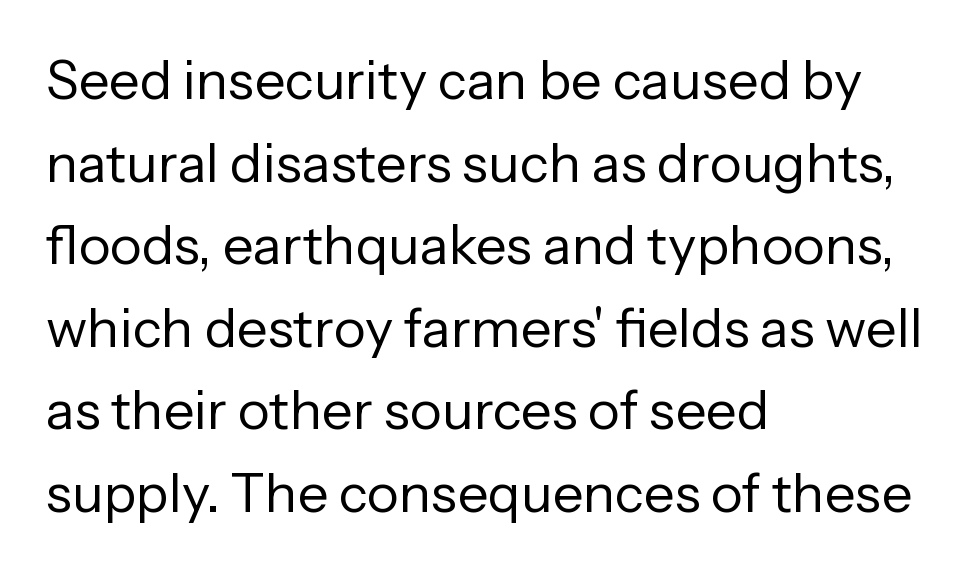
The image shows 54 px regular-weight sans-serif type, upright; set left-aligned, normal line spacing (1.53x), normal letter spacing, not underlined; low stroke contrast and a medium x-height.
